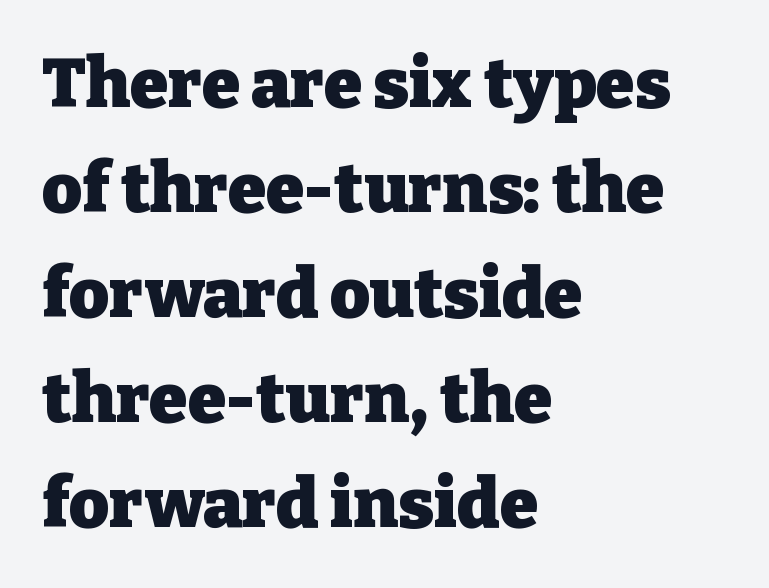
{"serif": "yes", "italic": "no", "bold": "yes", "weight": "heavy", "width": "normal", "stroke_contrast": "low", "x_height": "medium", "monospaced": "no", "underline": "no", "align": "left", "line_spacing": "normal", "line_spacing_ratio": 1.52, "letter_spacing": "normal", "letter_spacing_em": 0.0, "glyph_px": 69}
